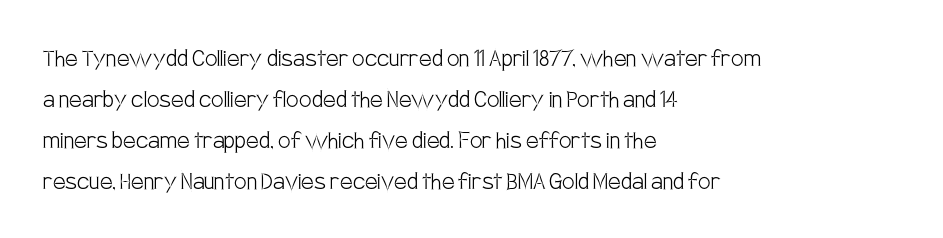
{"serif": "no", "italic": "no", "bold": "no", "weight": "light", "width": "condensed", "stroke_contrast": "low", "x_height": "large", "monospaced": "no", "underline": "no", "align": "left", "line_spacing": "normal", "line_spacing_ratio": 1.46, "letter_spacing": "normal", "letter_spacing_em": 0.0, "glyph_px": 28}
